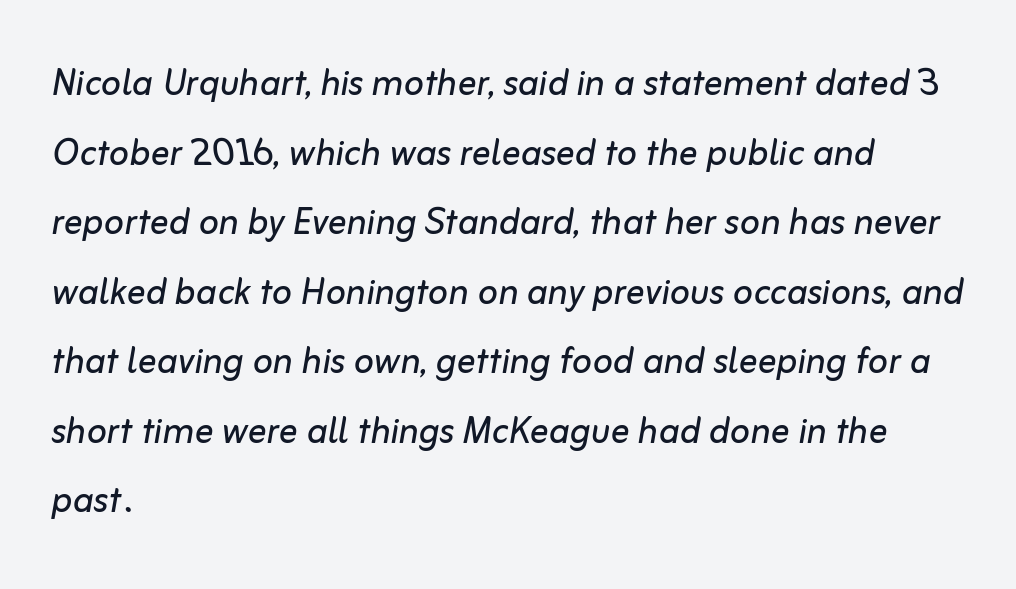
The image shows 47 px regular-weight type, italic (leaning right); set left-aligned, normal line spacing (1.48x), normal letter spacing, not underlined; low stroke contrast and a medium x-height.
